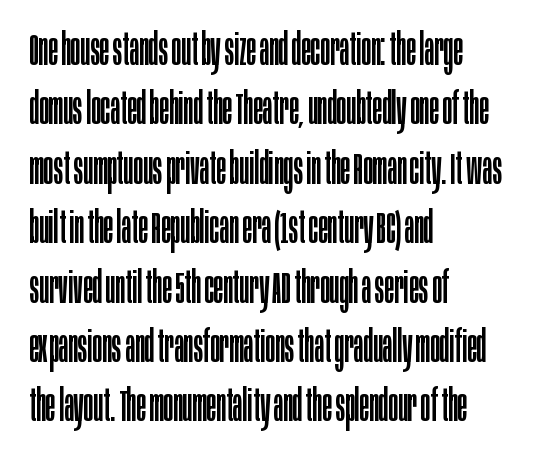
The image shows 45 px regular-weight, condensed sans-serif type, upright; set left-aligned, normal line spacing (1.32x), normal letter spacing, not underlined; low stroke contrast and a large x-height.
